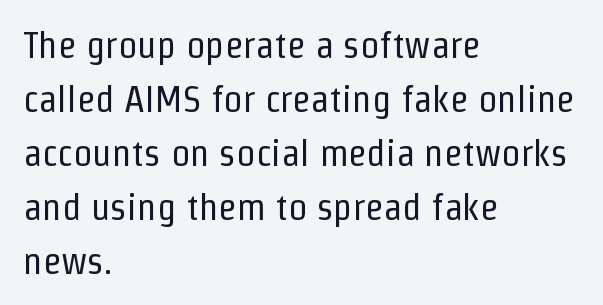
{"serif": "no", "italic": "no", "bold": "no", "weight": "regular", "width": "condensed", "stroke_contrast": "low", "x_height": "medium", "monospaced": "no", "underline": "no", "align": "left", "line_spacing": "normal", "line_spacing_ratio": 1.42, "letter_spacing": "normal", "letter_spacing_em": 0.0, "glyph_px": 38}
